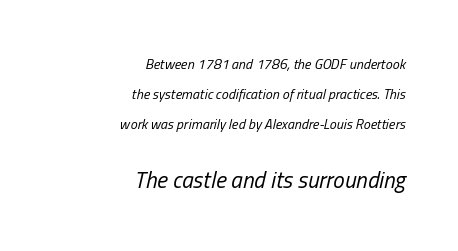
The image shows 23 px text type, italic (leaning right); set right-aligned, loose line spacing (2.14x), normal letter spacing, not underlined; the second (bottom) block is 1.64x larger.
